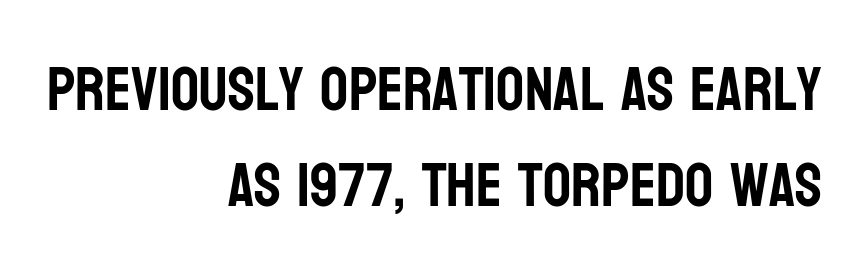
Q: Is the text italic (slanted)? A: No, it is upright.
Q: Is the typeface a serif or a sans-serif typeface? A: Sans-serif.
Q: Is the text underlined? A: No.
Q: How is the paragraph aligned? A: Right-aligned.
Q: Is the spacing between letters normal or unusually wide? A: Normal.
Q: Is the spacing between lines tight, normal or loose? A: Normal.
Q: Width (condensed, normal, or wide)? A: Condensed.
Q: Stroke contrast? A: Low.
Q: x-height? A: Large.
Q: Monospaced? A: No.
